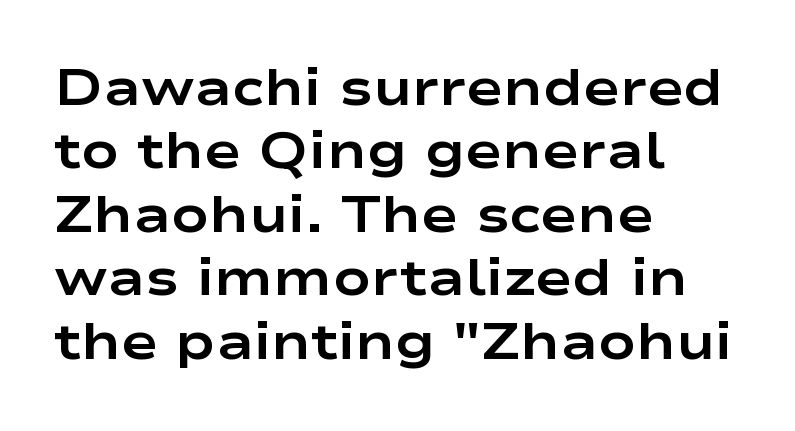
The image shows 50 px bold, wide sans-serif type, upright; set left-aligned, normal line spacing (1.27x), normal letter spacing, not underlined; low stroke contrast and a medium x-height.
